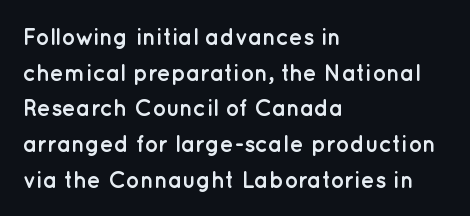
Q: Is the text bold? A: Yes.
Q: Is the text italic (slanted)? A: No, it is upright.
Q: Is the text underlined? A: No.
Q: How is the paragraph aligned? A: Left-aligned.
Q: Is the spacing between letters normal or unusually wide? A: Normal.
Q: Is the spacing between lines tight, normal or loose? A: Normal.
